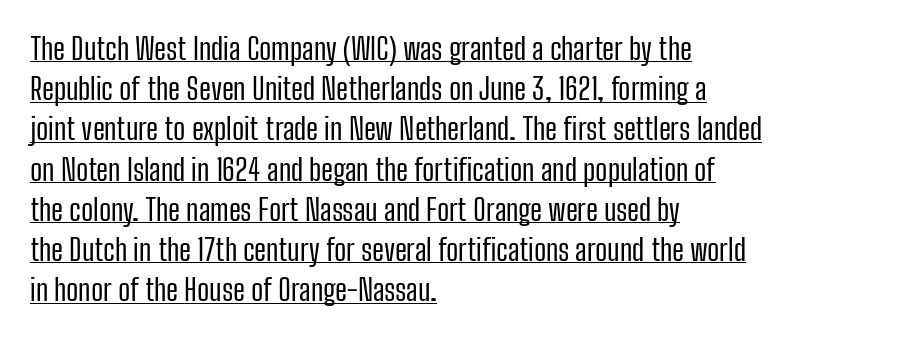
The image shows 30 px regular-weight, condensed sans-serif type, upright; set left-aligned, normal line spacing (1.34x), normal letter spacing, underlined; low stroke contrast and a medium x-height.
